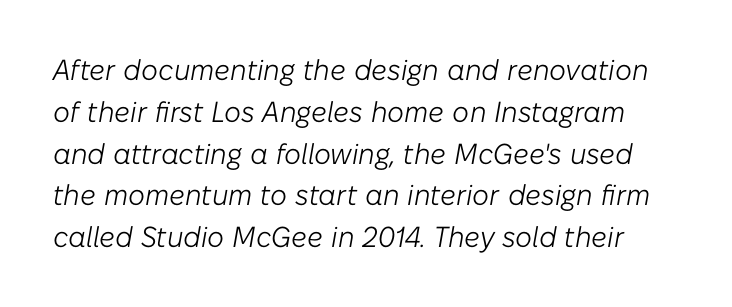
Decoration check: the copy has no underline. The rendering uses natural spacing where letterforms have individual widths. Emphasis-style slanted type is in use. Stems and bowls with no extra thickness — not bold.
